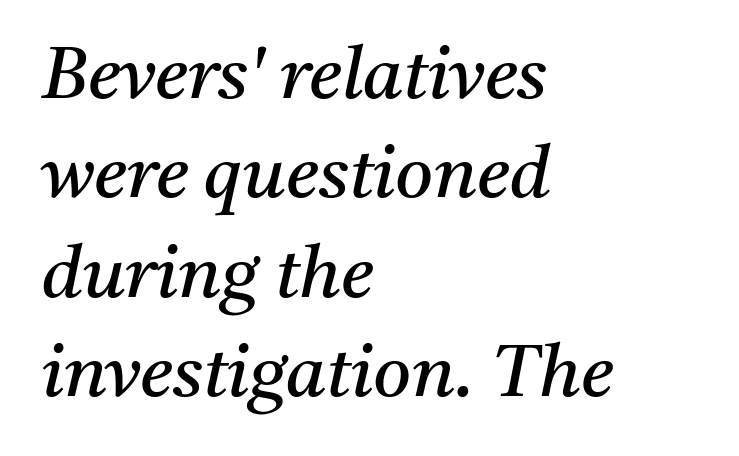
{"serif": "yes", "italic": "yes", "lean": "right", "slant_degrees": 11, "bold": "no", "weight": "regular", "width": "normal", "stroke_contrast": "medium", "x_height": "medium", "monospaced": "no", "underline": "no", "align": "left", "line_spacing": "normal", "line_spacing_ratio": 1.36, "letter_spacing": "normal", "letter_spacing_em": 0.0, "glyph_px": 73}
